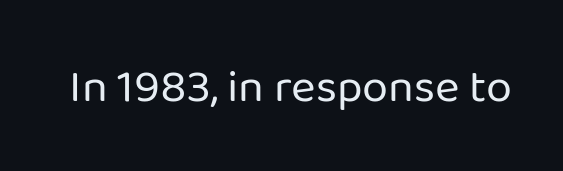
{"serif": "no", "italic": "no", "bold": "no", "weight": "regular", "width": "normal", "stroke_contrast": "low", "x_height": "medium", "monospaced": "no", "underline": "no", "letter_spacing": "normal", "letter_spacing_em": 0.0, "glyph_px": 47}
